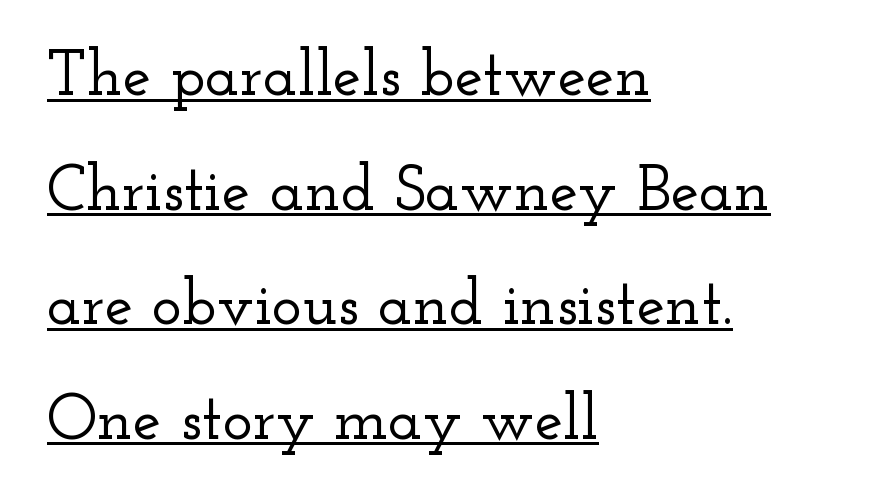
The image shows 64 px wide serif type, upright; set left-aligned, line spacing 1.79x, normal letter spacing, underlined; low stroke contrast and a small x-height.
